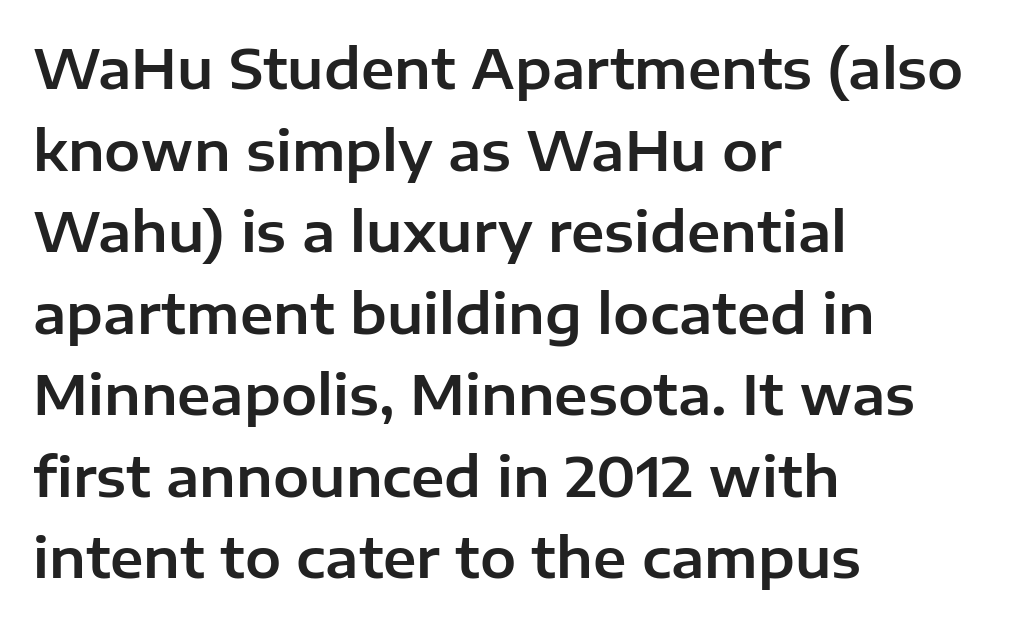
The rendering keeps characters at their native spacing. The rendering anchors every line to the left-hand side. Rule under the text: the space is simply empty. What's the leading like? Ordinary, nothing unusual. When letters stand straight like this, we call the style roman or upright. The text was rendered using a sans face with plain stroke endings.
